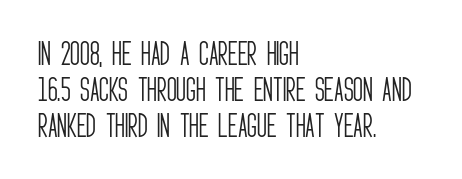
{"italic": "no", "bold": "no", "underline": "no", "align": "left", "line_spacing": "normal", "line_spacing_ratio": 1.34, "letter_spacing": "normal", "letter_spacing_em": 0.0, "glyph_px": 27}
